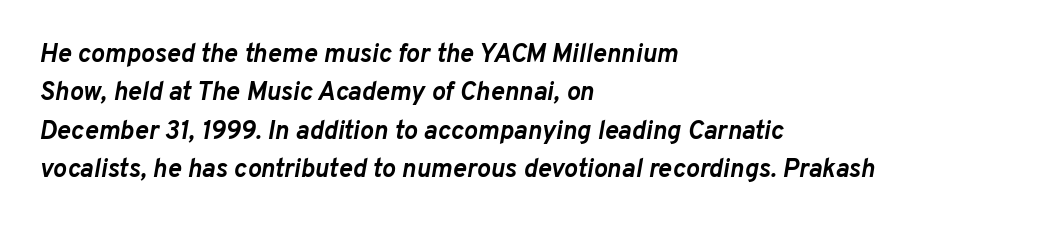
The letters sit at their default tracking, neither squeezed nor spread. Typeset ragged right — the left edge is the straight one. The font's italic variant was chosen for this text. Words float on clear page, feet unadorned. Interline gaps are of average width in this sample.
